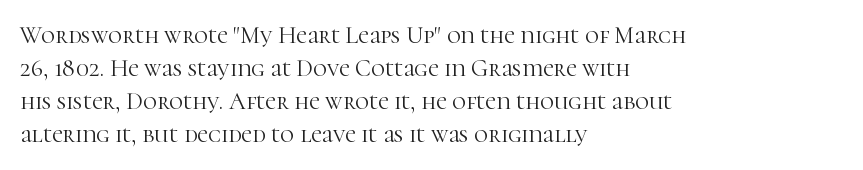
Q: Is the text bold? A: No.
Q: Is the text italic (slanted)? A: No, it is upright.
Q: Is the text underlined? A: No.
Q: How is the paragraph aligned? A: Left-aligned.
Q: Is the spacing between letters normal or unusually wide? A: Normal.
Q: Is the spacing between lines tight, normal or loose? A: Normal.
